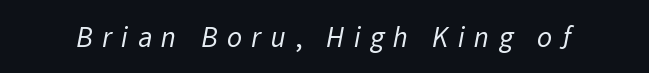
Q: Is the text bold? A: No.
Q: Is the typeface a serif or a sans-serif typeface? A: Sans-serif.
Q: Is the text underlined? A: No.
Q: Is the spacing between letters normal or unusually wide? A: Unusually wide.
Q: Width (condensed, normal, or wide)? A: Normal.
Q: Stroke contrast? A: Low.
Q: x-height? A: Medium.
Q: Monospaced? A: No.
